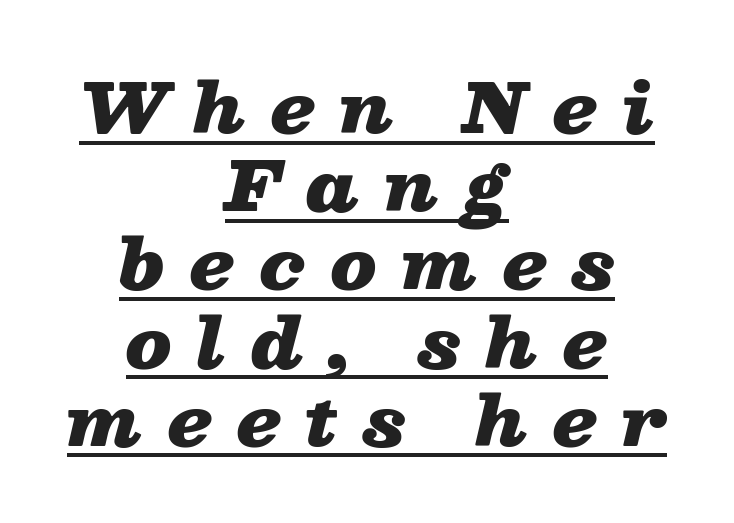
The image shows 68 px heavy, wide type, italic (leaning right); set centered, tight line spacing (1.15x), unusually wide letter spacing (+0.36 em), underlined; low stroke contrast and a medium x-height.
